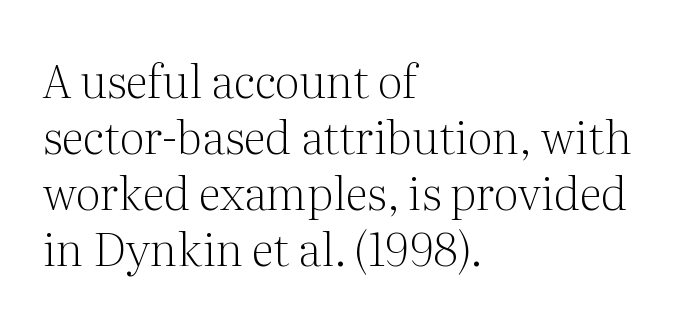
{"serif": "yes", "italic": "no", "bold": "no", "weight": "light", "width": "normal", "stroke_contrast": "medium", "x_height": "medium", "monospaced": "no", "underline": "no", "align": "left", "line_spacing_ratio": 1.22, "letter_spacing": "normal", "letter_spacing_em": 0.0, "glyph_px": 46}
